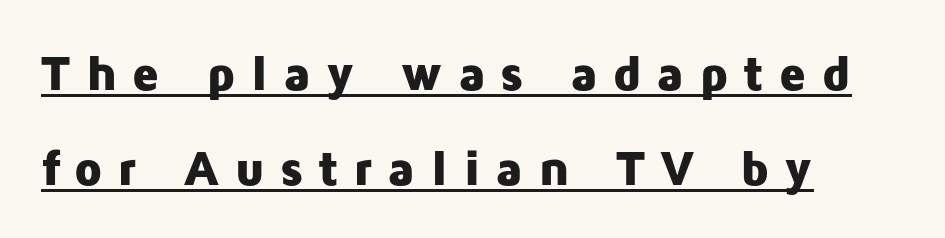
{"serif": "no", "italic": "no", "bold": "yes", "weight": "heavy", "width": "normal", "stroke_contrast": "low", "x_height": "medium", "monospaced": "no", "underline": "yes", "align": "left", "line_spacing": "loose", "line_spacing_ratio": 1.91, "letter_spacing": "wide", "letter_spacing_em": 0.29, "glyph_px": 50}
